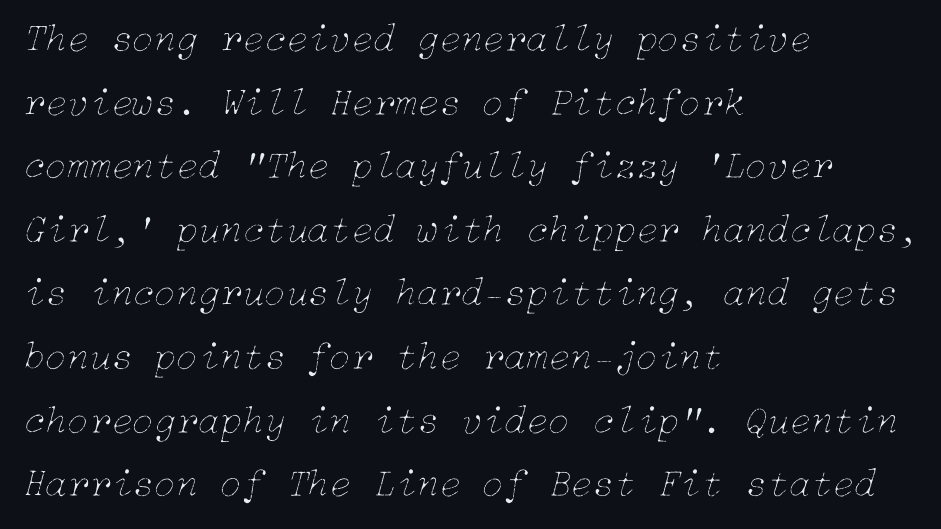
Vertical spacing — default. Which margin do the lines hug? The left one — the right edge is uneven. These lines were composed using italics. Honestly, the letter spacing is just normal — you wouldn't notice it. Underlining? Definitely not there.
